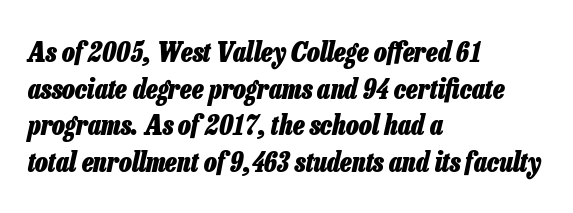
Q: Is the text bold? A: Yes.
Q: Is the text italic (slanted)? A: Yes, it leans right by about 13 degrees.
Q: Is the text underlined? A: No.
Q: How is the paragraph aligned? A: Left-aligned.
Q: Is the spacing between letters normal or unusually wide? A: Normal.
Q: Is the spacing between lines tight, normal or loose? A: Normal.
